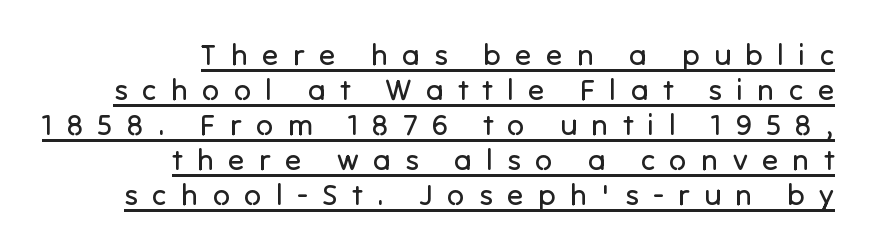
{"serif": "no", "italic": "no", "bold": "no", "weight": "regular", "width": "normal", "stroke_contrast": "low", "x_height": "medium", "monospaced": "no", "underline": "yes", "align": "right", "line_spacing_ratio": 1.17, "letter_spacing": "wide", "letter_spacing_em": 0.48, "glyph_px": 30}
